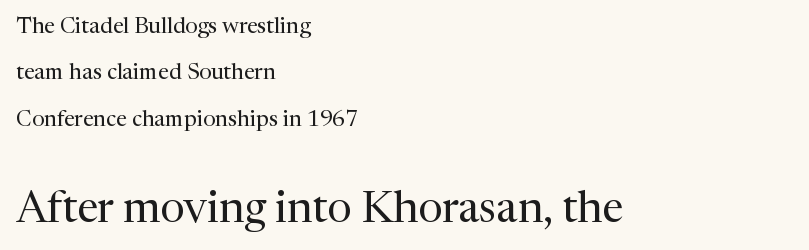
The image shows 43 px regular-weight serif type, upright; set left-aligned, loose line spacing (2.11x), normal letter spacing, not underlined; the second (bottom) block is 1.95x larger; medium stroke contrast and a medium x-height.
